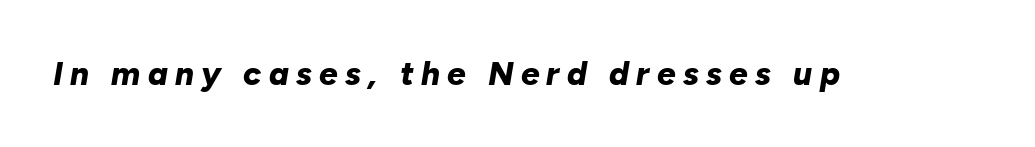
Quick note: italic. Spacing between characters has been opened up far beyond the box default. The font is running at its bold setting. You could not count columns in this text — the font is proportionally spaced. The space beneath each line is pristine and unruled.
